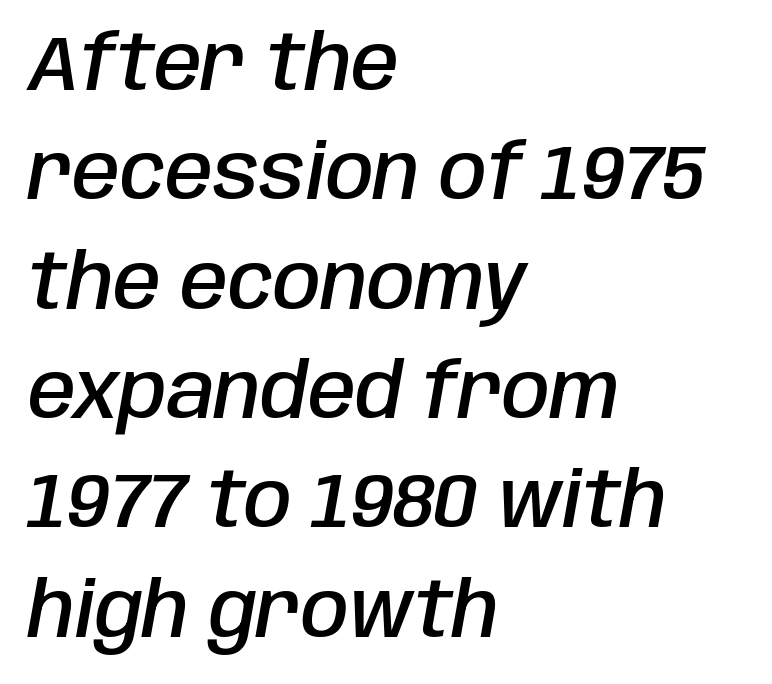
The image shows 77 px semibold, condensed type, italic (leaning right); set left-aligned, normal line spacing (1.42x), normal letter spacing, not underlined; low stroke contrast and a large x-height.
